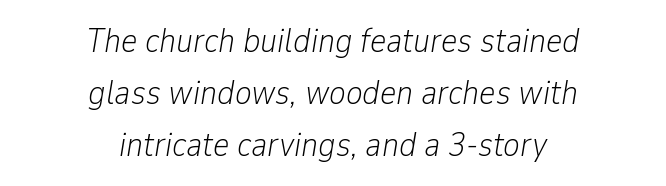
This sample keeps an unexceptional amount of space between lines. Words appear dense and cohesive because spacing is normal. No letter is thick-stroked: the sample isn't bold. Note the varied advance widths — an 'i' is clearly narrower than an 'm'. The letters are slanted; this is an italic face.
